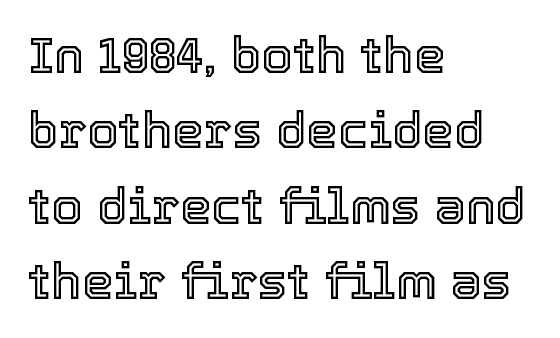
The image shows 50 px text type, upright; set left-aligned, normal line spacing (1.51x), normal letter spacing, not underlined; a medium x-height.
